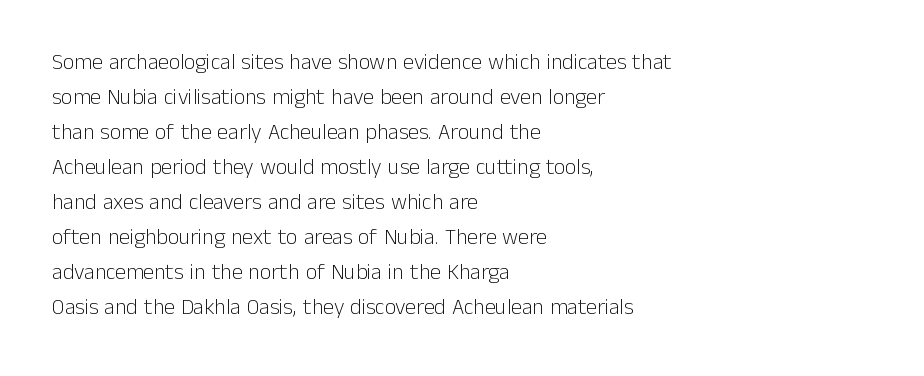
Every stem runs plumb, perpendicular to the baseline. Ink coverage per letter is moderate at most. Does extra space separate the letters? No, they use regular spacing. Line starts are locked; line ends wander. If you measured baseline to baseline, you'd find a middling distance.
